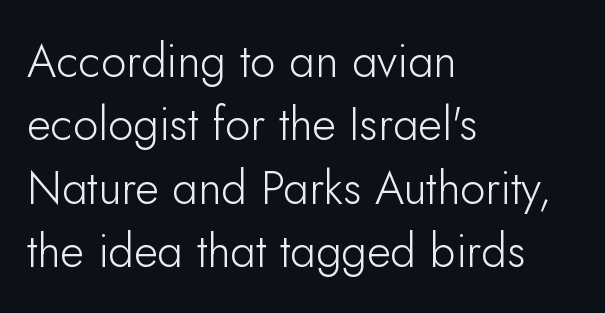
Q: Is the text bold? A: No.
Q: Is the text italic (slanted)? A: No, it is upright.
Q: Is the typeface a serif or a sans-serif typeface? A: Sans-serif.
Q: Is the text underlined? A: No.
Q: How is the paragraph aligned? A: Left-aligned.
Q: Is the spacing between letters normal or unusually wide? A: Normal.
Q: Is the spacing between lines tight, normal or loose? A: Normal.
Q: Width (condensed, normal, or wide)? A: Normal.
Q: Stroke contrast? A: Low.
Q: x-height? A: Small.
Q: Monospaced? A: No.
